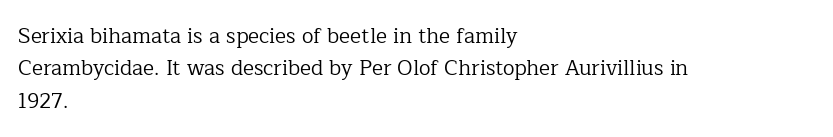
The image shows 21 px text type, upright; set left-aligned, normal line spacing (1.54x), normal letter spacing, not underlined.
